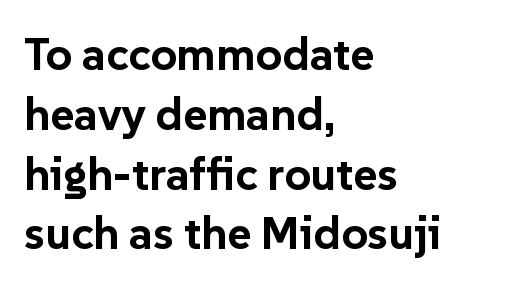
{"serif": "no", "italic": "no", "bold": "yes", "weight": "bold", "width": "normal", "stroke_contrast": "low", "x_height": "medium", "monospaced": "no", "underline": "no", "align": "left", "line_spacing": "normal", "line_spacing_ratio": 1.3, "letter_spacing": "normal", "letter_spacing_em": 0.0, "glyph_px": 46}
